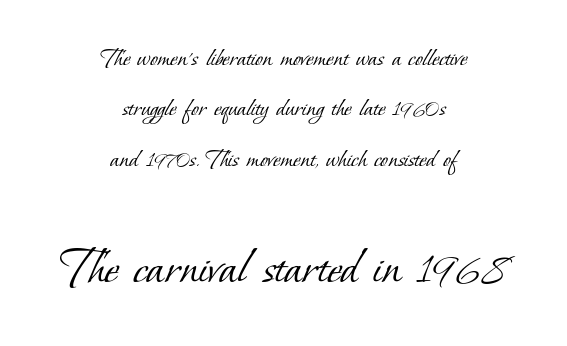
A quiet, ordinary-to-light weight characterises the typeface. Character size in the trailing block exceeds that of the leading block. Spacing verdict: proportional, widths tailored to each character. Notice how the passage keeps no hard edge, just a central spine. The letters carry serifs — small finishing strokes at the ends of their stems.
